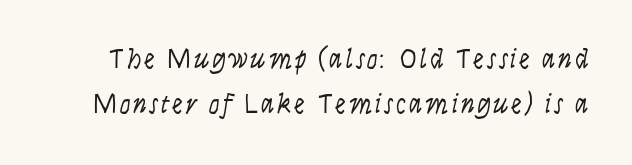
The image shows 27 px text type; set normal line spacing (1.67x), not underlined.
